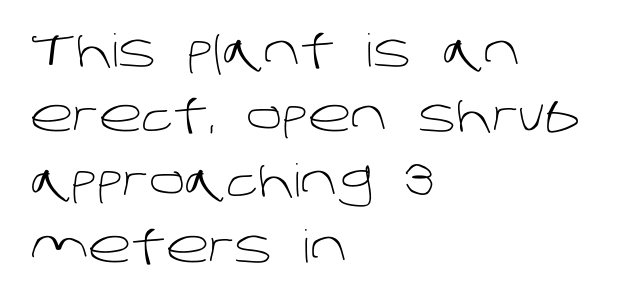
Each letter keeps its own natural width here, so spacing adapts to shape. Words float on clear page, feet unadorned. What stands out about the letter spacing? Nothing — it is the standard amount. The rendering anchors every line to the left-hand side. Counters stay open thanks to moderate or lighter strokes.
